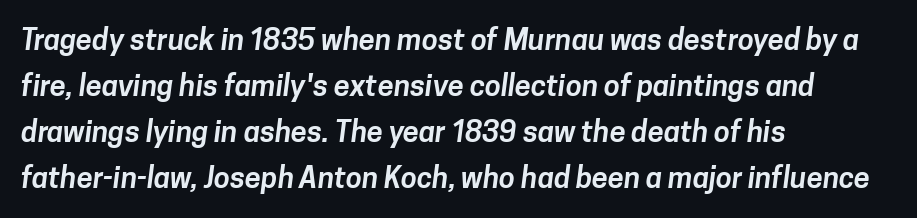
The image shows 29 px sans-serif type; set left-aligned, normal line spacing (1.59x), normal letter spacing, not underlined; low stroke contrast and a medium x-height.
